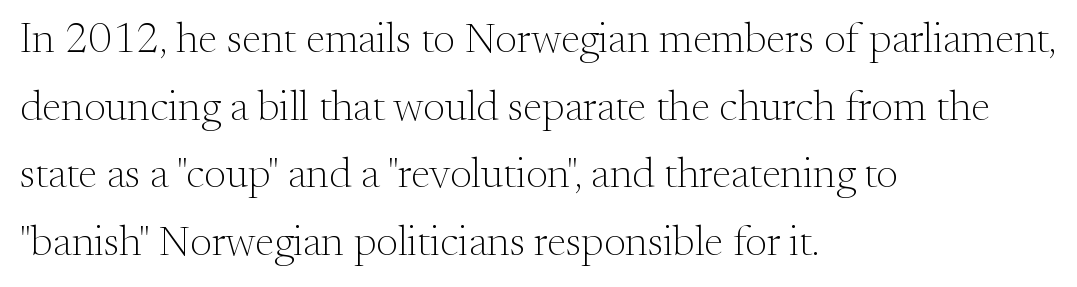
{"serif": "yes", "italic": "no", "bold": "no", "weight": "light", "width": "normal", "stroke_contrast": "medium", "x_height": "small", "monospaced": "no", "underline": "no", "align": "left", "line_spacing": "normal", "line_spacing_ratio": 1.57, "letter_spacing": "normal", "letter_spacing_em": 0.0, "glyph_px": 43}
